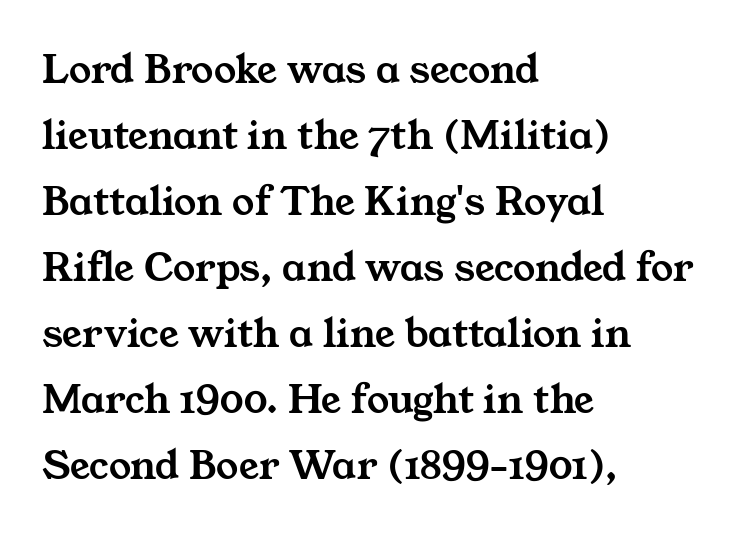
The image shows 44 px wide serif type; set left-aligned, normal line spacing (1.5x), normal letter spacing, not underlined; medium stroke contrast and a medium x-height.
